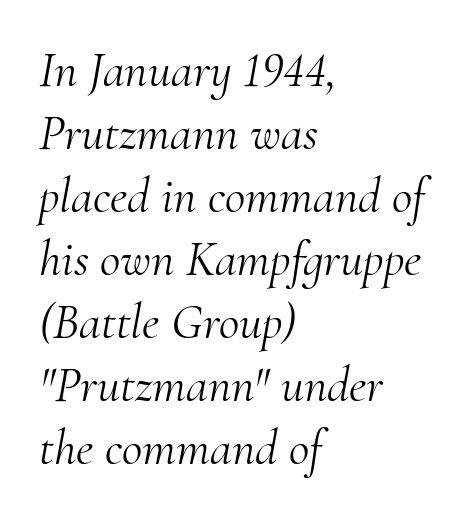
{"serif": "yes", "italic": "yes", "lean": "right", "slant_degrees": 10, "bold": "no", "weight": "light", "width": "normal", "stroke_contrast": "medium", "x_height": "small", "monospaced": "no", "underline": "no", "align": "left", "line_spacing": "normal", "line_spacing_ratio": 1.26, "letter_spacing": "normal", "letter_spacing_em": 0.0, "glyph_px": 50}
